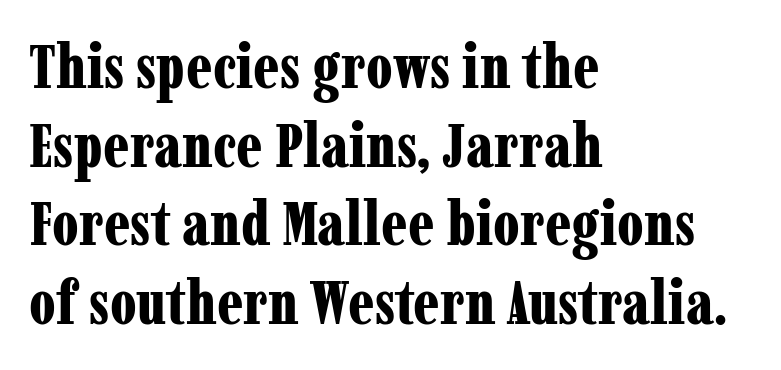
Q: Is the text bold? A: Yes.
Q: Is the text italic (slanted)? A: No, it is upright.
Q: Is the typeface a serif or a sans-serif typeface? A: Serif.
Q: Is the text underlined? A: No.
Q: How is the paragraph aligned? A: Left-aligned.
Q: Is the spacing between letters normal or unusually wide? A: Normal.
Q: Is the spacing between lines tight, normal or loose? A: Normal.
Q: Width (condensed, normal, or wide)? A: Condensed.
Q: Stroke contrast? A: Low.
Q: x-height? A: Medium.
Q: Monospaced? A: No.
